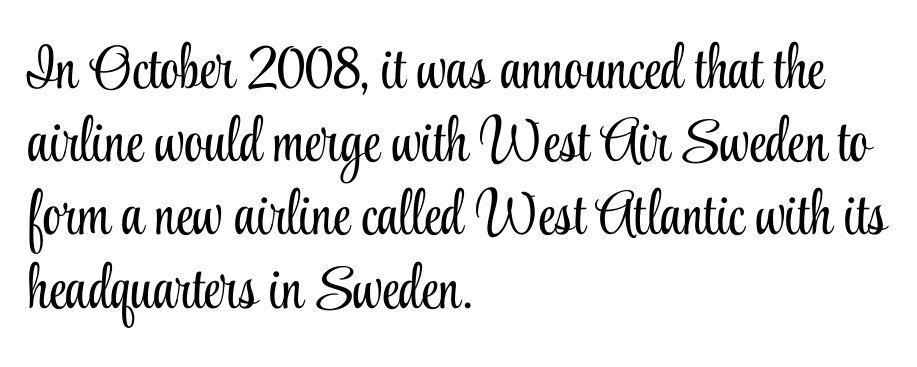
{"serif": "yes", "bold": "no", "weight": "light", "width": "condensed", "stroke_contrast": "low", "x_height": "small", "monospaced": "no", "underline": "no", "align": "left", "line_spacing_ratio": 1.2, "letter_spacing": "normal", "letter_spacing_em": 0.0, "glyph_px": 61}
